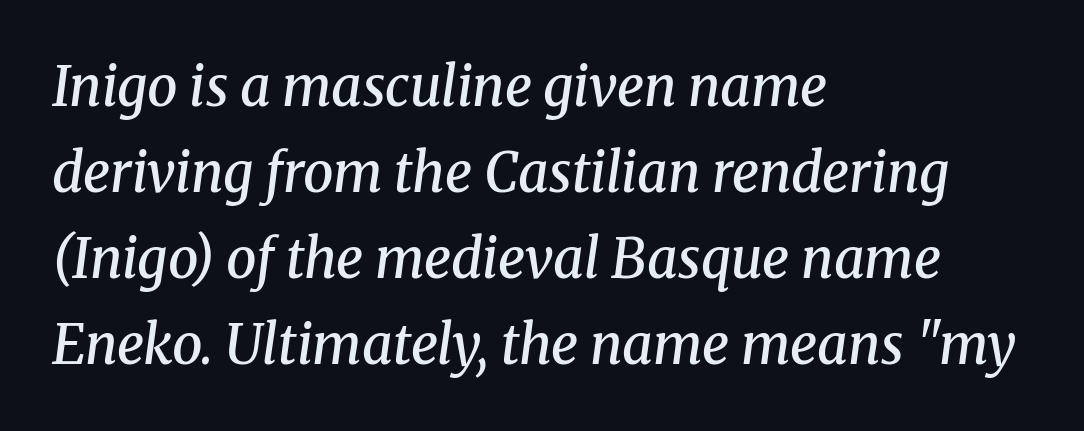
{"serif": "yes", "italic": "yes", "lean": "right", "slant_degrees": 8, "bold": "semi", "weight": "semibold", "width": "normal", "stroke_contrast": "medium", "x_height": "medium", "monospaced": "no", "underline": "no", "align": "left", "line_spacing": "normal", "line_spacing_ratio": 1.59, "letter_spacing": "normal", "letter_spacing_em": 0.0, "glyph_px": 54}
